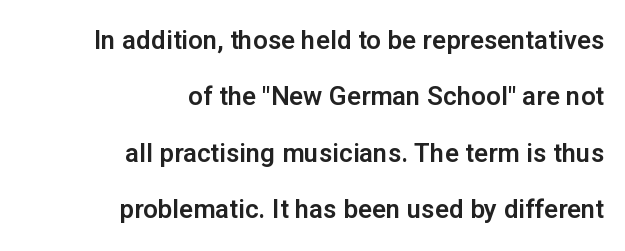
{"italic": "no", "underline": "no", "align": "right", "line_spacing": "loose", "line_spacing_ratio": 2.17, "letter_spacing": "normal", "letter_spacing_em": 0.0, "glyph_px": 26}
